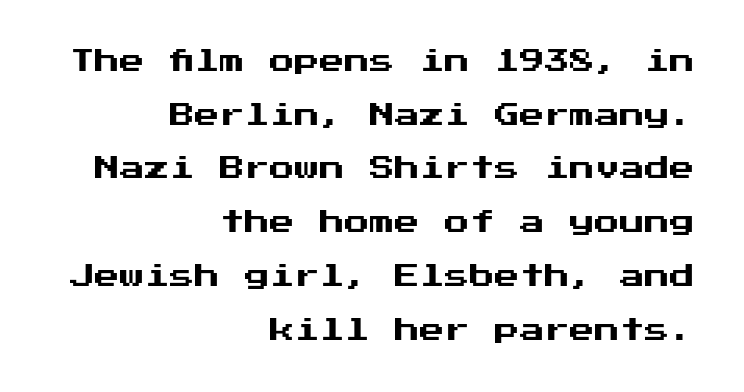
The words here are not underlined. Every character sits straight up, as roman type does. In terms of leading, this rendering errs on the spacious side. The letters sit at their default tracking, neither squeezed nor spread. The text block is weighted toward the right margin, trailing off unevenly leftward.
